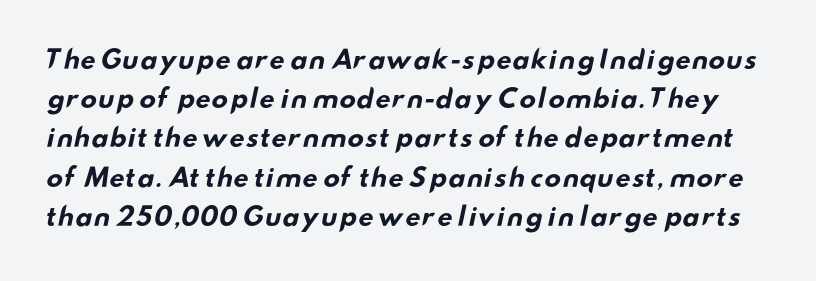
Typographic density is high because the face is bold. This rendering features lettering with no underline. Students, note that the glyphs here touch the page at normal intervals. The passage shown stacks its lines at a standard gap.
